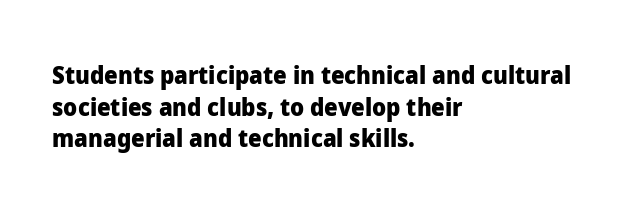
Honestly, the letter spacing is just normal — you wouldn't notice it. One glance says typical: line gaps are just what's usual. These lines stack with their left ends in a neat column. The type sits square on the baseline with zero lean. Descender tails drop into unmarked territory. How heavy is the stroke? Heavy — this is a bold.
